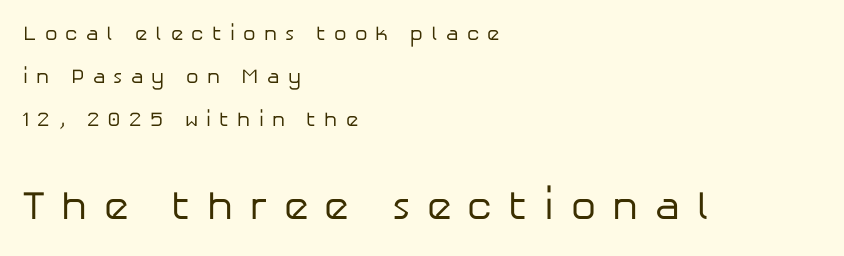
The lettering stays uniformly vertical, giving the passage a roman look. The type is letterspaced generously, with wide tracking. What's the leading like? Stretched, with rows far apart. The rendering shows plain stroke endings on the letterforms — a sans-serif design. Is this a fixed-width face? No — the glyphs have proportional, varying widths.
